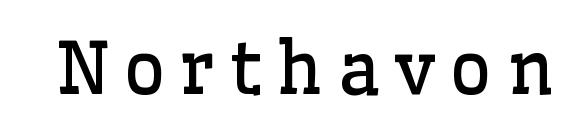
The letters look calm and open, with moderate or lighter stems. The specimen omits any rule beneath the text block's lines. Varying glyph widths throughout — classic text-font behaviour. Upright lettering throughout. The tracking jumps out immediately: characters are airy and widely separated.
